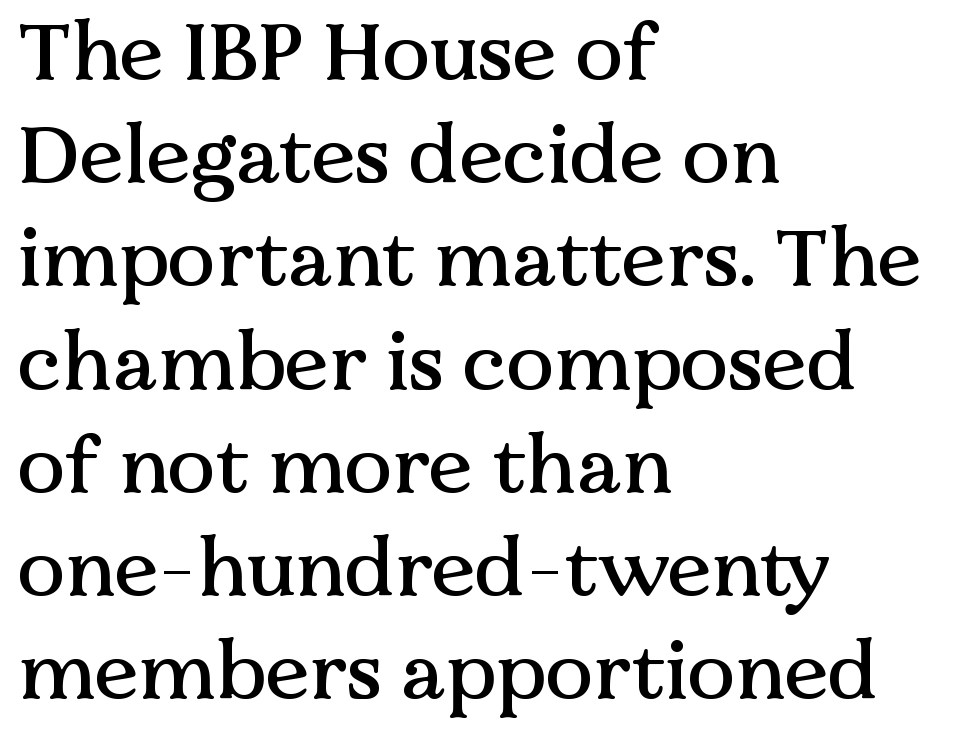
Q: Is the text italic (slanted)? A: No, it is upright.
Q: Is the typeface a serif or a sans-serif typeface? A: Serif.
Q: Is the text underlined? A: No.
Q: How is the paragraph aligned? A: Left-aligned.
Q: Is the spacing between letters normal or unusually wide? A: Normal.
Q: Is the spacing between lines tight, normal or loose? A: Normal.
Q: Width (condensed, normal, or wide)? A: Normal.
Q: Stroke contrast? A: Medium.
Q: x-height? A: Medium.
Q: Monospaced? A: No.
